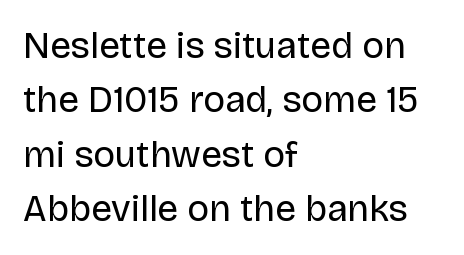
The face used here is proportionally spaced, like ordinary book or web type. Just letters on the line, the space beneath them empty. Students, observe: this is what conventionally led text looks like. The strokes carry an ordinary text weight at most. Note: no serifs on the glyphs.
